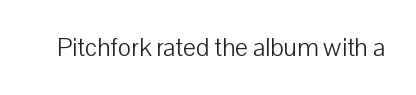
Q: Is the text bold? A: No.
Q: Is the text italic (slanted)? A: No, it is upright.
Q: Is the text underlined? A: No.
Q: Is the spacing between letters normal or unusually wide? A: Normal.
